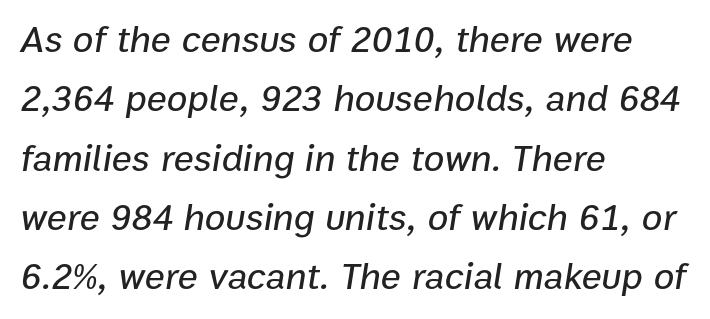
Looking at the ascenders, they clearly lean. This sample has the flowing, uneven cadence of proportional lettering. There is no visible air inserted between adjacent glyphs. The passage is arranged the way most books set body copy — flush left.
